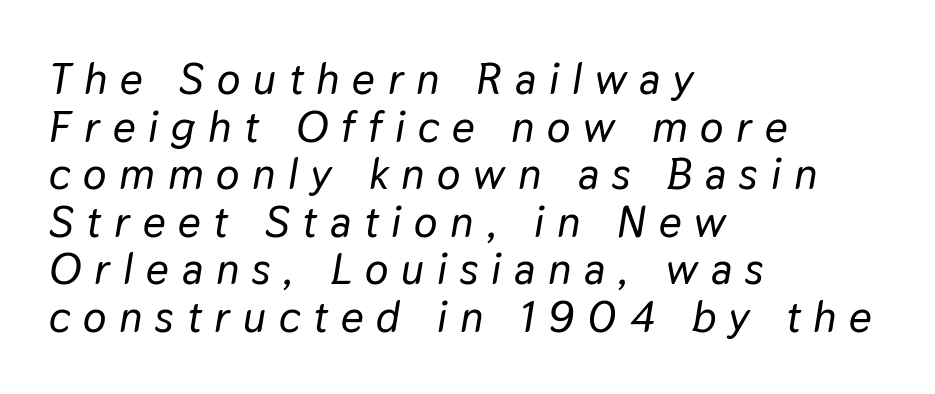
Q: Is the text italic (slanted)? A: Yes, it leans right by about 9 degrees.
Q: Is the text underlined? A: No.
Q: How is the paragraph aligned? A: Left-aligned.
Q: Is the spacing between letters normal or unusually wide? A: Unusually wide.
Q: Is the spacing between lines tight, normal or loose? A: Tight.
Q: Width (condensed, normal, or wide)? A: Normal.
Q: Stroke contrast? A: Low.
Q: x-height? A: Medium.
Q: Monospaced? A: No.
